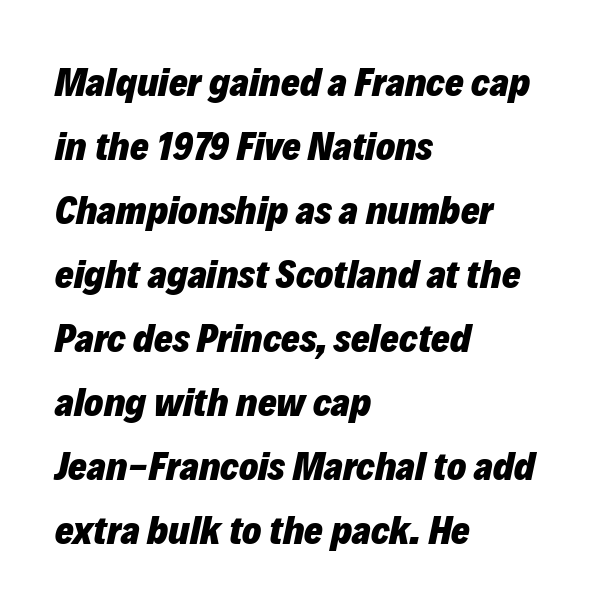
The image shows 40 px heavy type, italic (leaning right); set left-aligned, normal line spacing (1.6x), normal letter spacing, not underlined; low stroke contrast and a medium x-height.
